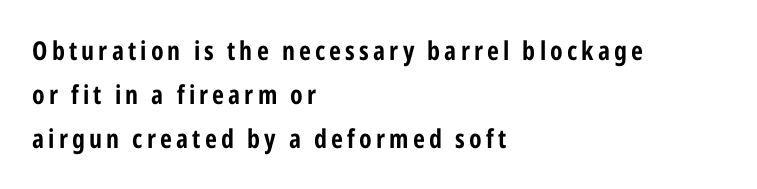
The typesetter chose a ragged-right arrangement here. A roman cut, with each character standing at attention. Compared with typical paragraphs, the rows here are spaced about the same. Bare-footed words on every line.
